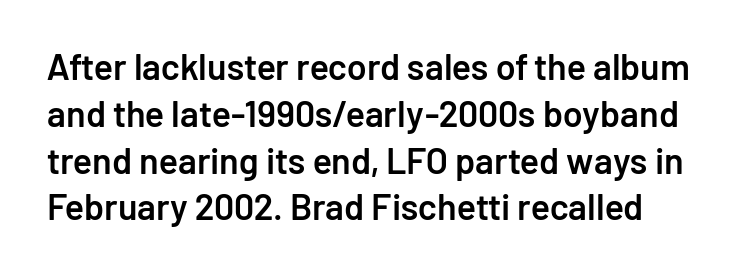
Posture: straight, roman, zero tilt. Firm but not heavy-handed strokes: this text is semibold. Nobody drew a line under any word here. I'd call this a sans setting — the letters go barefoot.
